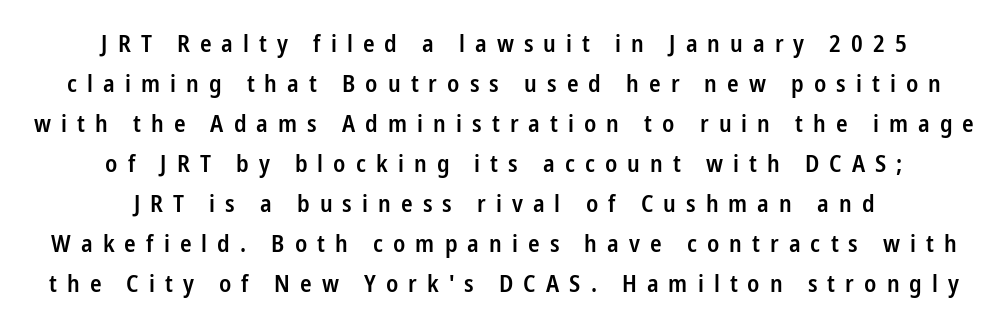
Is there any slant? The stems are plumb. The sample has been set in demibold, a notch under bold. There is plenty of visible air inserted between adjacent glyphs. A normal amount of white space separates one row of letters from the next. The baseline area is clear.
